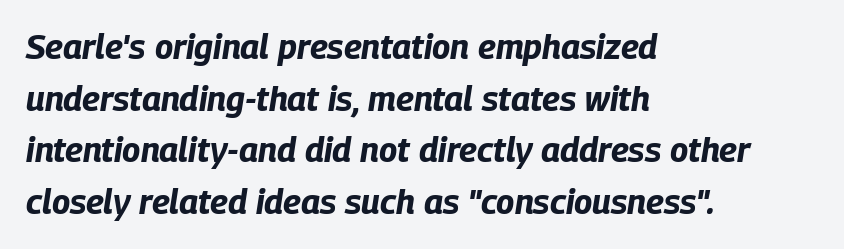
The image shows 34 px bold, condensed type, italic (leaning right); set left-aligned, normal line spacing (1.52x), normal letter spacing, not underlined; low stroke contrast and a large x-height.
